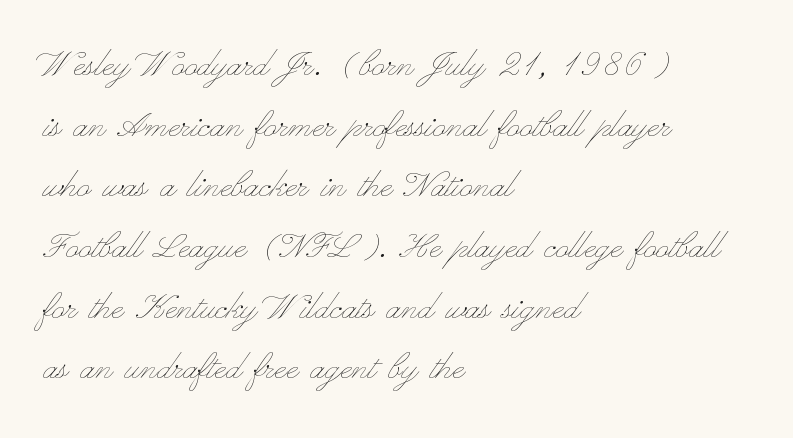
Q: Is the text bold? A: No.
Q: Is the text italic (slanted)? A: Yes.
Q: Is the text underlined? A: No.
Q: How is the paragraph aligned? A: Left-aligned.
Q: Is the spacing between letters normal or unusually wide? A: Normal.
Q: Is the spacing between lines tight, normal or loose? A: Normal.
Q: Width (condensed, normal, or wide)? A: Wide.
Q: Stroke contrast? A: Low.
Q: x-height? A: Small.
Q: Monospaced? A: No.
